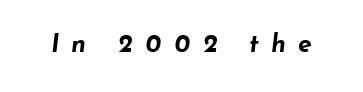
Q: Is the text bold? A: Yes.
Q: Is the text italic (slanted)? A: Yes, it leans right by about 7 degrees.
Q: Is the text underlined? A: No.
Q: Is the spacing between letters normal or unusually wide? A: Unusually wide.
